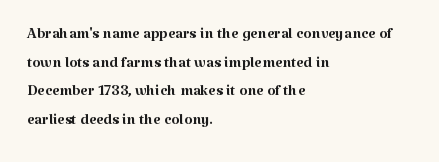
The image shows 21 px text type, upright; set left-aligned, normal line spacing (1.36x), normal letter spacing, not underlined.
